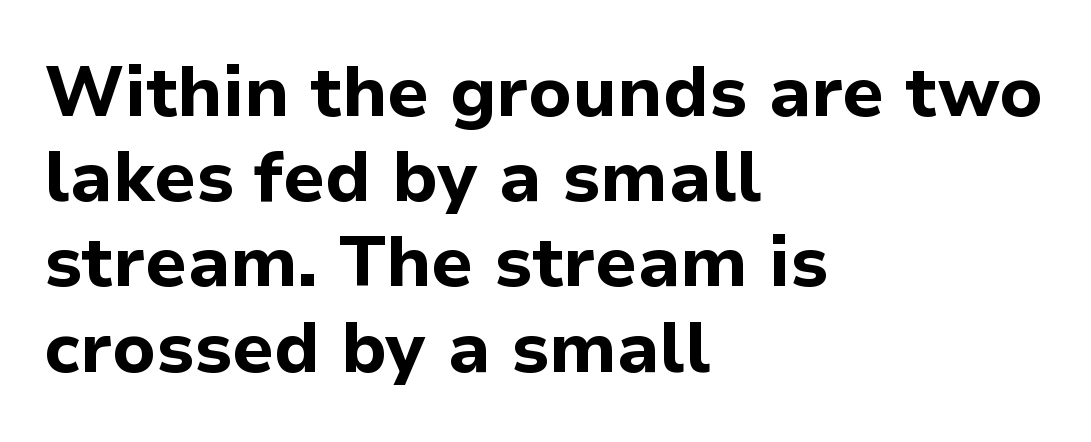
Q: Is the text bold? A: Yes.
Q: Is the text italic (slanted)? A: No, it is upright.
Q: Is the typeface a serif or a sans-serif typeface? A: Sans-serif.
Q: Is the text underlined? A: No.
Q: How is the paragraph aligned? A: Left-aligned.
Q: Is the spacing between letters normal or unusually wide? A: Normal.
Q: Width (condensed, normal, or wide)? A: Normal.
Q: Stroke contrast? A: Low.
Q: x-height? A: Medium.
Q: Monospaced? A: No.
